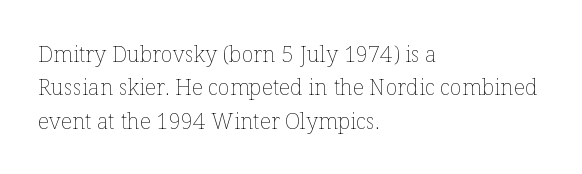
The image shows 22 px text type, upright; set left-aligned, normal line spacing (1.52x), normal letter spacing, not underlined.
